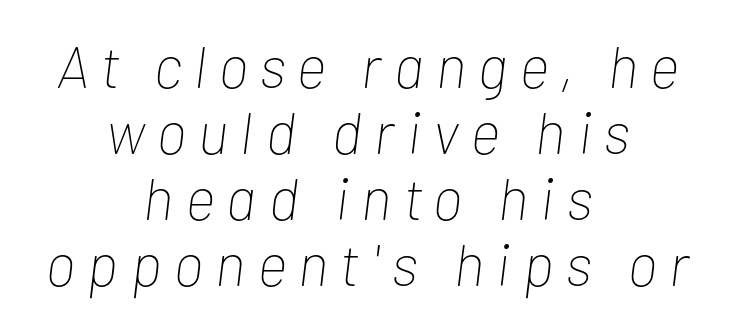
{"italic": "yes", "lean": "right", "slant_degrees": 7, "bold": "no", "weight": "thin", "width": "condensed", "stroke_contrast": "low", "x_height": "medium", "monospaced": "no", "underline": "no", "align": "center", "line_spacing": "tight", "line_spacing_ratio": 1.12, "letter_spacing": "wide", "letter_spacing_em": 0.21, "glyph_px": 59}
